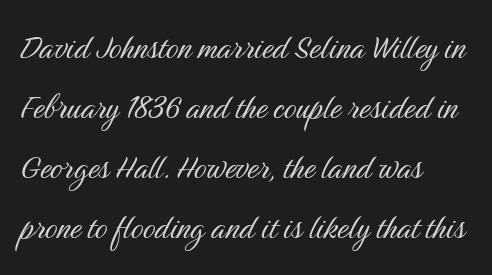
Each new line begins a customary step beneath the previous one. The horizontal fit of the characters is conventional and even. Looks like regular typesetting: each glyph gets only the width it needs. Anything drawn beneath the words? Only blank space. The ragged edge is on the right, which tells us the setting is flush left.
